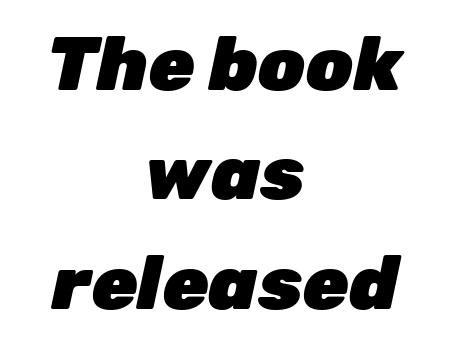
Q: Is the text bold? A: Yes.
Q: Is the text italic (slanted)? A: Yes, it leans right by about 12 degrees.
Q: Is the text underlined? A: No.
Q: How is the paragraph aligned? A: Centered.
Q: Is the spacing between letters normal or unusually wide? A: Normal.
Q: Is the spacing between lines tight, normal or loose? A: Normal.
Q: Width (condensed, normal, or wide)? A: Normal.
Q: Stroke contrast? A: Low.
Q: x-height? A: Medium.
Q: Monospaced? A: No.
